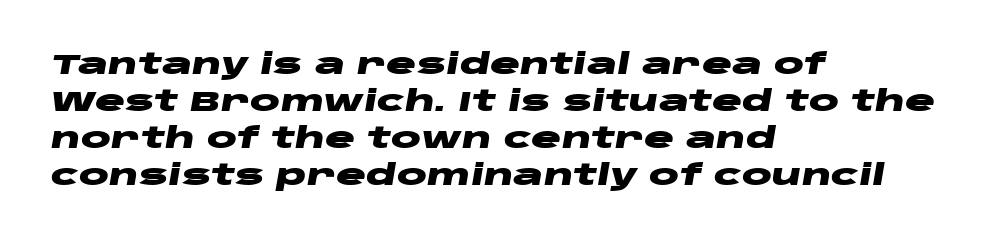
The whole block is typeset with a tilt. Visually the block forms a straight wall on the left and a jagged coastline on the right. The gaps between neighbouring characters are ordinary and unremarkable. Typesetter's note: full bold, strokes at maximum text heaviness. The leading is moderate, giving the passage an even texture. Underline: absent.
